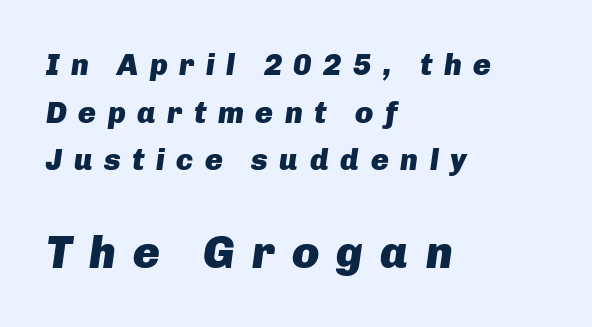
The passage shown is typed in a proportional face where columns would drift. The strokes are fattened all the way to bold. The passage shown is not underscored anywhere. Whoever set this chose a conventional vertical rhythm.
